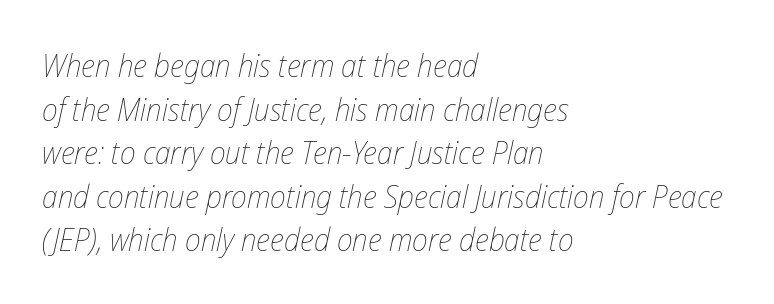
Q: Is the text bold? A: No.
Q: Is the text italic (slanted)? A: Yes, it leans right by about 12 degrees.
Q: Is the text underlined? A: No.
Q: How is the paragraph aligned? A: Left-aligned.
Q: Is the spacing between letters normal or unusually wide? A: Normal.
Q: Is the spacing between lines tight, normal or loose? A: Normal.
Q: Width (condensed, normal, or wide)? A: Condensed.
Q: Stroke contrast? A: Low.
Q: x-height? A: Medium.
Q: Monospaced? A: No.
